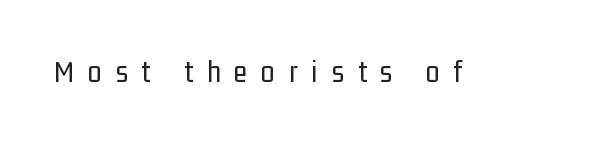
Q: Is the text bold? A: No.
Q: Is the text italic (slanted)? A: No, it is upright.
Q: Is the typeface a serif or a sans-serif typeface? A: Sans-serif.
Q: Is the text underlined? A: No.
Q: Is the spacing between letters normal or unusually wide? A: Unusually wide.
Q: Width (condensed, normal, or wide)? A: Condensed.
Q: Stroke contrast? A: Low.
Q: x-height? A: Medium.
Q: Monospaced? A: No.
